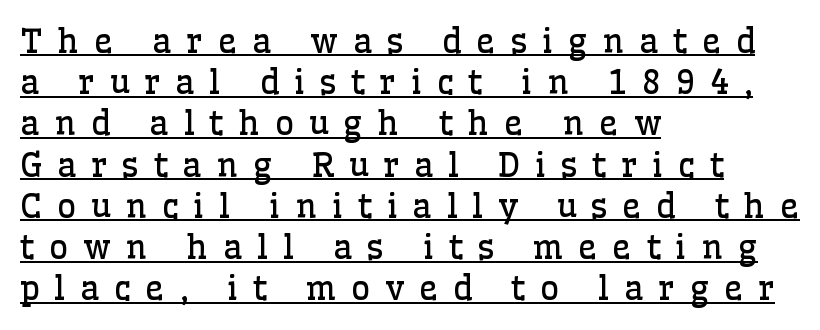
{"serif": "yes", "italic": "no", "bold": "no", "weight": "regular", "width": "normal", "stroke_contrast": "low", "x_height": "medium", "monospaced": "no", "underline": "yes", "align": "left", "line_spacing": "normal", "line_spacing_ratio": 1.25, "letter_spacing": "wide", "letter_spacing_em": 0.45, "glyph_px": 33}
